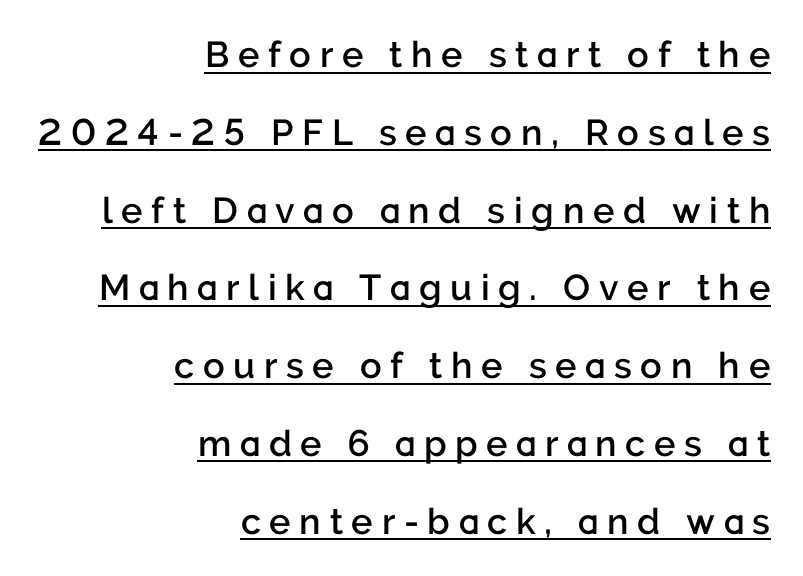
Q: Is the text bold? A: Semi-bold.
Q: Is the text italic (slanted)? A: No, it is upright.
Q: Is the typeface a serif or a sans-serif typeface? A: Sans-serif.
Q: Is the text underlined? A: Yes.
Q: How is the paragraph aligned? A: Right-aligned.
Q: Is the spacing between letters normal or unusually wide? A: Unusually wide.
Q: Is the spacing between lines tight, normal or loose? A: Loose.
Q: Width (condensed, normal, or wide)? A: Normal.
Q: Stroke contrast? A: Low.
Q: x-height? A: Medium.
Q: Monospaced? A: No.
